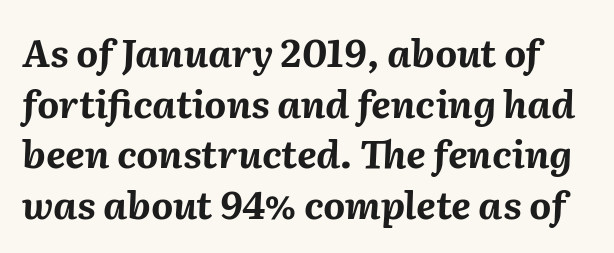
{"italic": "yes", "lean": "right", "slant_degrees": 2, "bold": "yes", "weight": "bold", "width": "normal", "stroke_contrast": "medium", "x_height": "medium", "monospaced": "no", "underline": "no", "line_spacing": "normal", "line_spacing_ratio": 1.33, "letter_spacing": "normal", "letter_spacing_em": 0.0, "glyph_px": 38}
